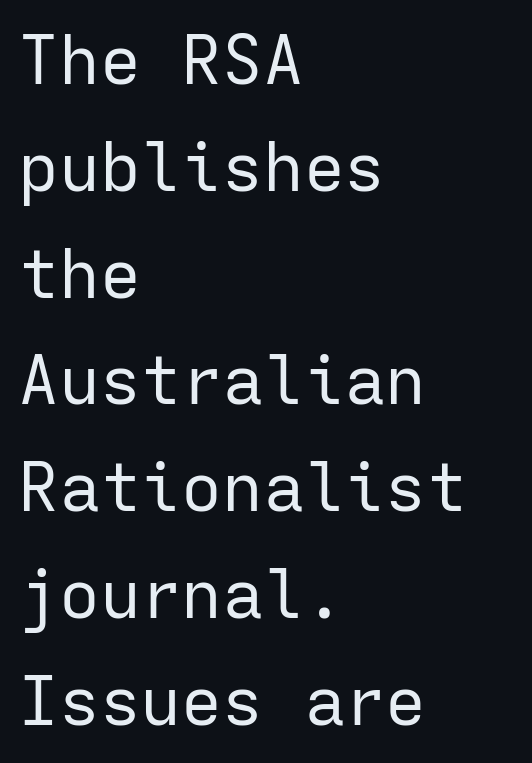
The image shows 68 px regular-weight sans-serif type, upright, monospaced; set left-aligned, normal line spacing (1.57x), normal letter spacing, not underlined; low stroke contrast and a medium x-height.
